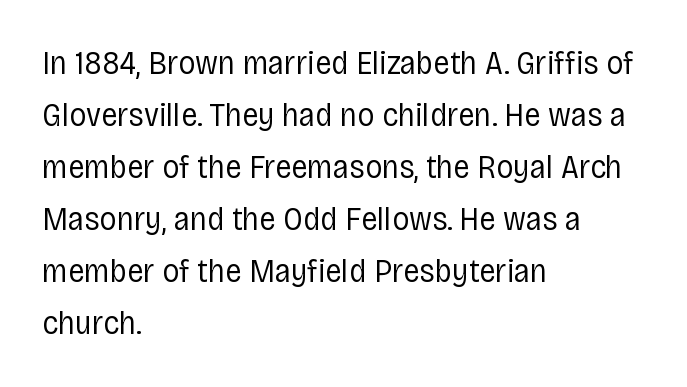
{"serif": "no", "italic": "no", "bold": "no", "weight": "regular", "width": "condensed", "stroke_contrast": "low", "x_height": "large", "monospaced": "no", "underline": "no", "align": "left", "line_spacing": "normal", "line_spacing_ratio": 1.53, "letter_spacing": "normal", "letter_spacing_em": 0.0, "glyph_px": 34}
